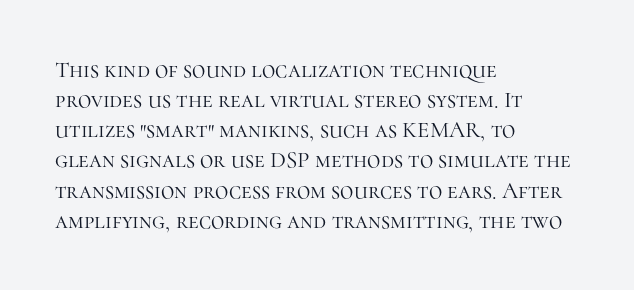
The image shows 23 px text type, upright; set left-aligned, normal line spacing (1.31x), normal letter spacing, not underlined.
